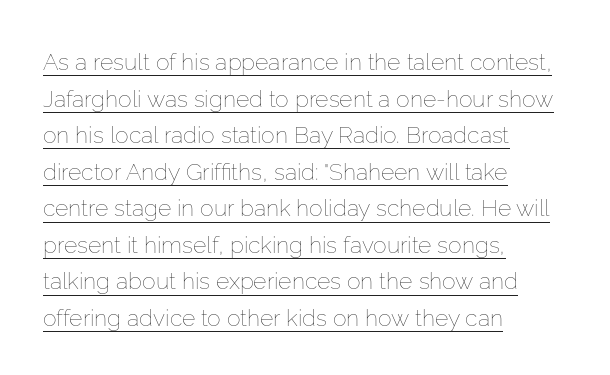
Q: Is the text bold? A: No.
Q: Is the text italic (slanted)? A: No, it is upright.
Q: Is the text underlined? A: Yes.
Q: How is the paragraph aligned? A: Left-aligned.
Q: Is the spacing between letters normal or unusually wide? A: Normal.
Q: Is the spacing between lines tight, normal or loose? A: Normal.
